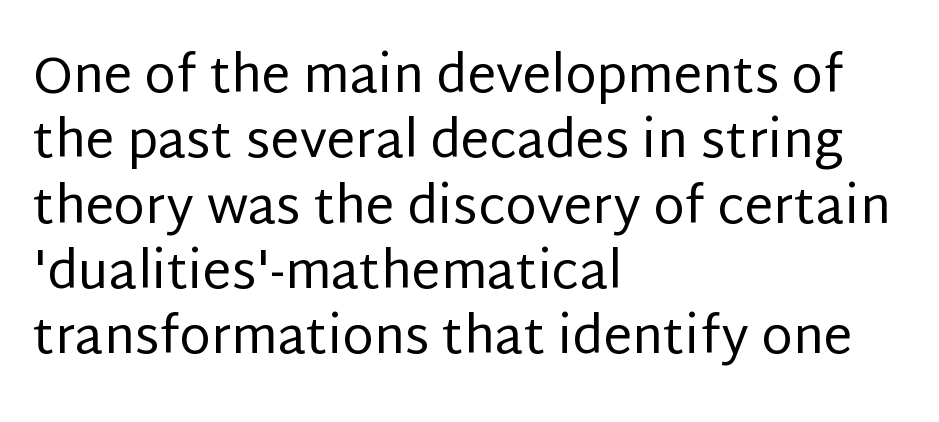
Q: Is the text bold? A: No.
Q: Is the text italic (slanted)? A: No, it is upright.
Q: Is the typeface a serif or a sans-serif typeface? A: Sans-serif.
Q: Is the text underlined? A: No.
Q: How is the paragraph aligned? A: Left-aligned.
Q: Is the spacing between letters normal or unusually wide? A: Normal.
Q: Is the spacing between lines tight, normal or loose? A: Normal.
Q: Width (condensed, normal, or wide)? A: Normal.
Q: Stroke contrast? A: Low.
Q: x-height? A: Large.
Q: Monospaced? A: No.
